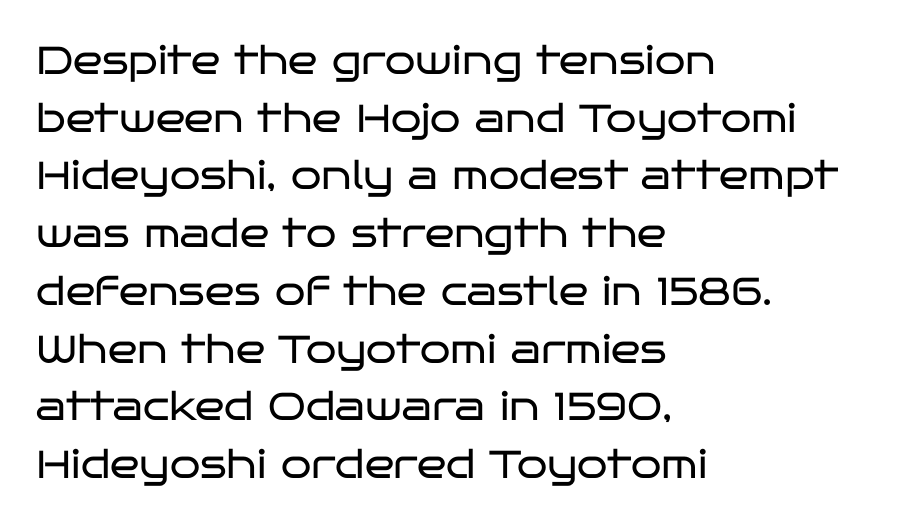
The image shows 39 px regular-weight, wide sans-serif type, upright; set left-aligned, normal line spacing (1.48x), normal letter spacing, not underlined; low stroke contrast and a large x-height.
